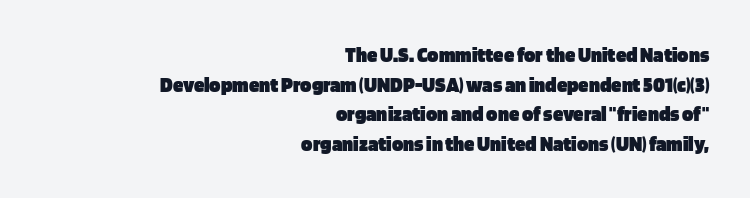
The image shows 21 px bold type, upright; set right-aligned, normal line spacing (1.41x), normal letter spacing, not underlined.
